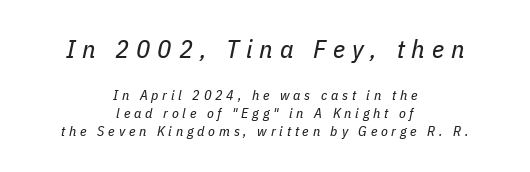
The image shows 26 px text type, italic (leaning right); set centered, normal line spacing (1.29x), unusually wide letter spacing (+0.27 em), not underlined; the first (top) block is 1.86x larger.
